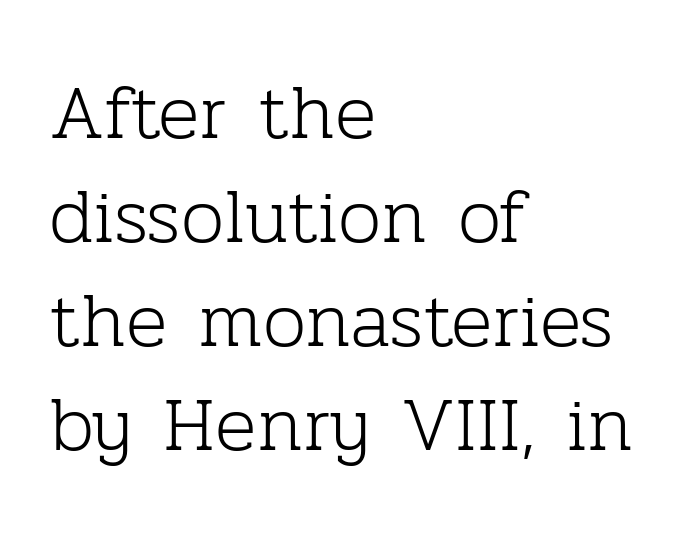
No extra ink here — the face is not bold. Vertical strokes here are truly vertical. The specimen omits any rule beneath the text block's lines. The setting favours the left margin, as ordinary paragraphs usually do. In terms of letterform style, serifs are clearly present.
